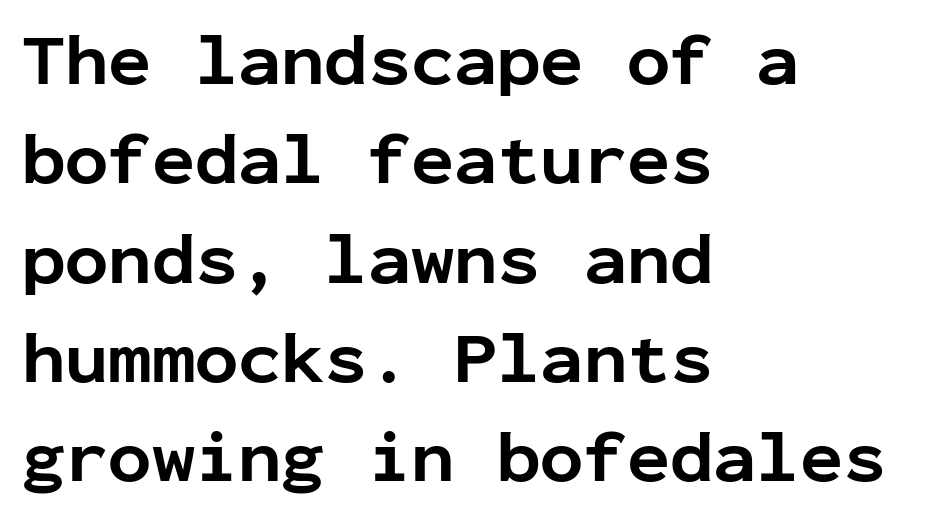
{"serif": "no", "italic": "no", "bold": "yes", "weight": "bold", "width": "normal", "stroke_contrast": "low", "x_height": "medium", "monospaced": "yes", "underline": "no", "align": "left", "line_spacing": "normal", "line_spacing_ratio": 1.38, "letter_spacing": "normal", "letter_spacing_em": 0.0, "glyph_px": 72}
